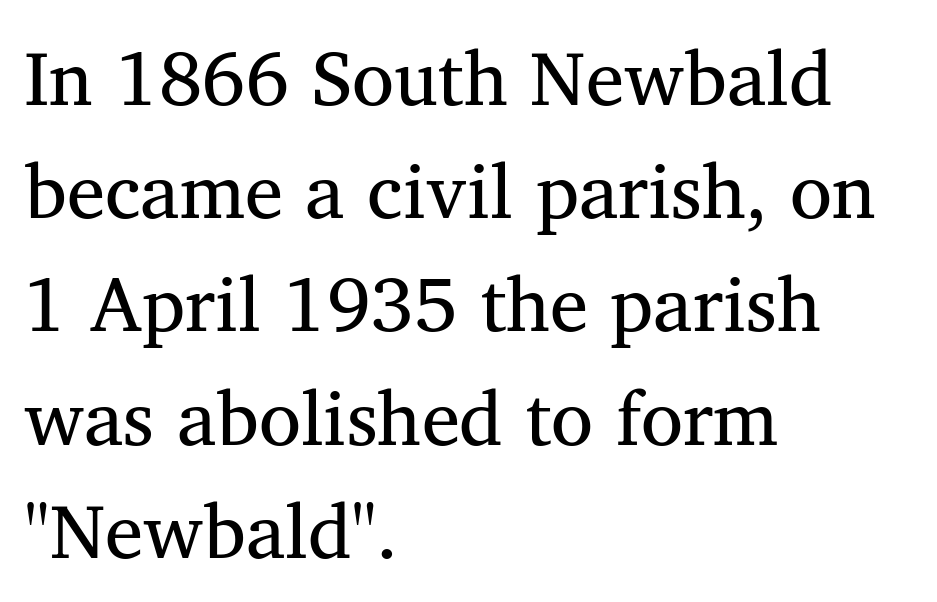
In terms of leading, this rendering sits right in the middle. The glyphs are unaccompanied by any horizontal stroke below them. One-word summary of the alignment: left. There is no visible air inserted between adjacent glyphs.
